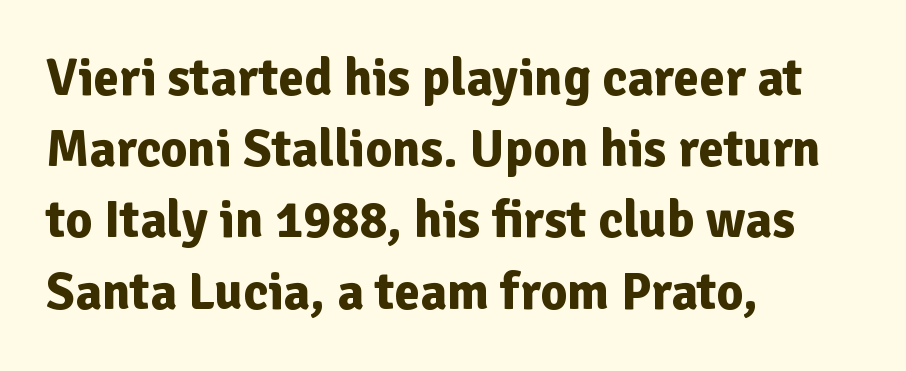
The lettering holds an erect, upright posture throughout. No extra tracking has been applied to these lines. Look at the bottom of the vertical strokes: they stop flat, with no serifs. Lines of text with bare space underneath. Where is the straight margin? On the left. Its strokes are broad and dark, the hallmark of bold type.
